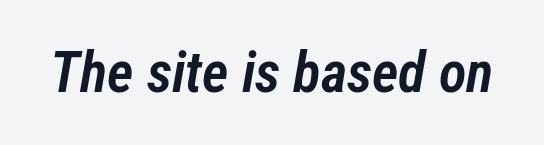
The sample has been set in demibold, a notch under bold. The letterforms sit shoulder to shoulder at normal distance. Think of a printed novel: that variable character pitch is what you see here. Plain, unruled lines of type. The specimen reads as italic at a glance.
